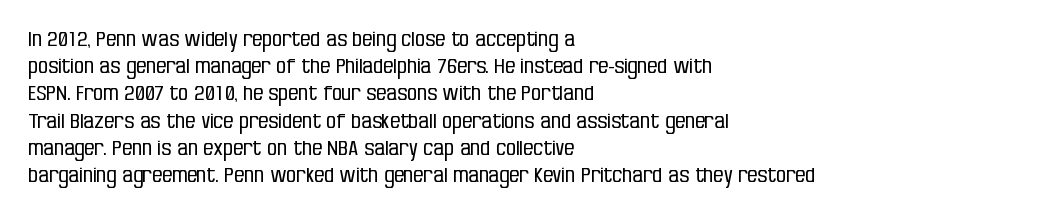
The image shows 20 px text type, upright; set left-aligned, normal line spacing (1.36x), normal letter spacing, not underlined.
